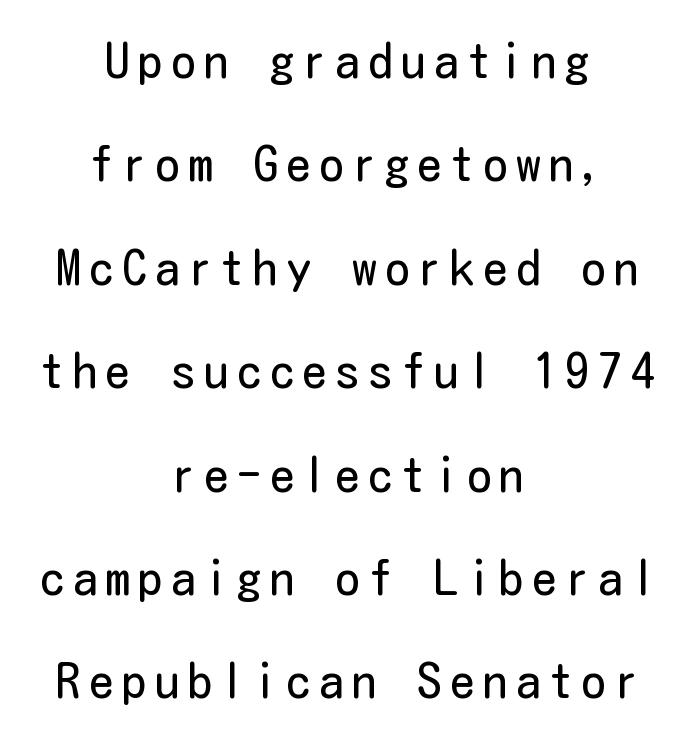
Horizontally, the lines are justified to the midpoint only. Style check: upright. Weight: in the light-to-regular range. Serif or sans? Sans — the stroke terminals are bare. Successive baselines arrive slowly, with a big drop between each.
